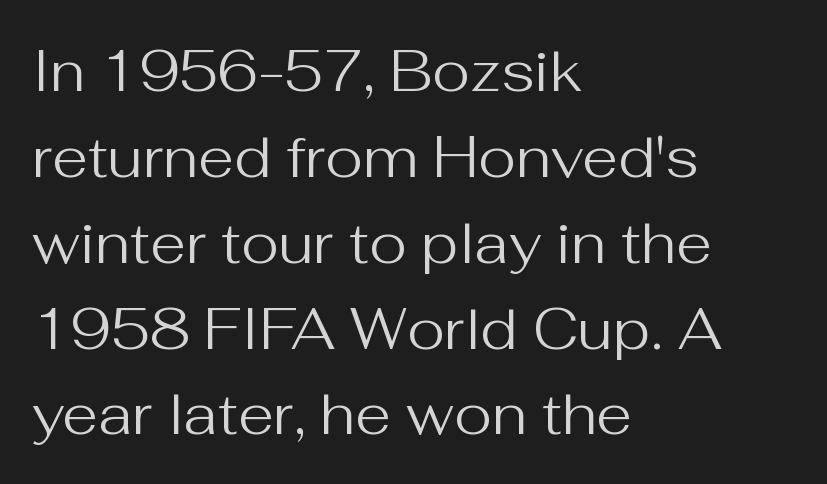
{"serif": "no", "italic": "no", "bold": "no", "weight": "regular", "width": "normal", "stroke_contrast": "medium", "x_height": "medium", "monospaced": "no", "underline": "no", "align": "left", "line_spacing": "normal", "line_spacing_ratio": 1.48, "letter_spacing": "normal", "letter_spacing_em": 0.0, "glyph_px": 58}
